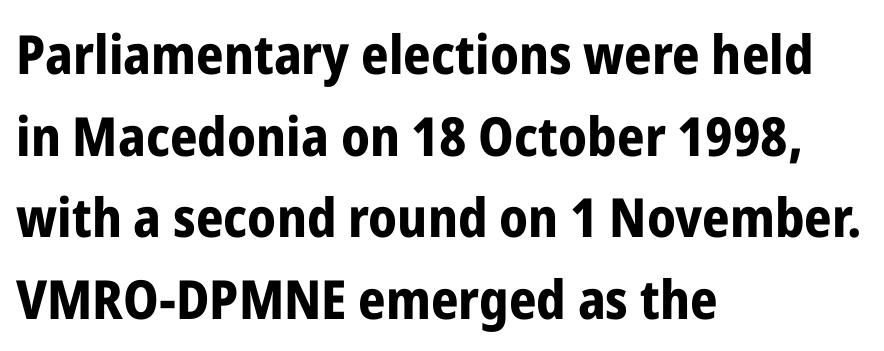
Type style note: lacks serifs. Caption: standard tracking, unaltered. When letters stand straight like this, we call the style roman or upright. Rule under the text: the space is simply empty. Strokes here are thick enough to call this a true bold.
